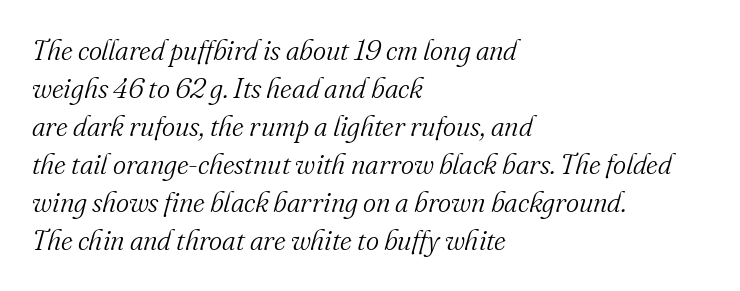
{"serif": "yes", "italic": "yes", "lean": "right", "slant_degrees": 16, "bold": "no", "weight": "light", "width": "normal", "stroke_contrast": "medium", "x_height": "small", "monospaced": "no", "underline": "no", "align": "left", "line_spacing": "normal", "line_spacing_ratio": 1.36, "letter_spacing": "normal", "letter_spacing_em": 0.0, "glyph_px": 28}
